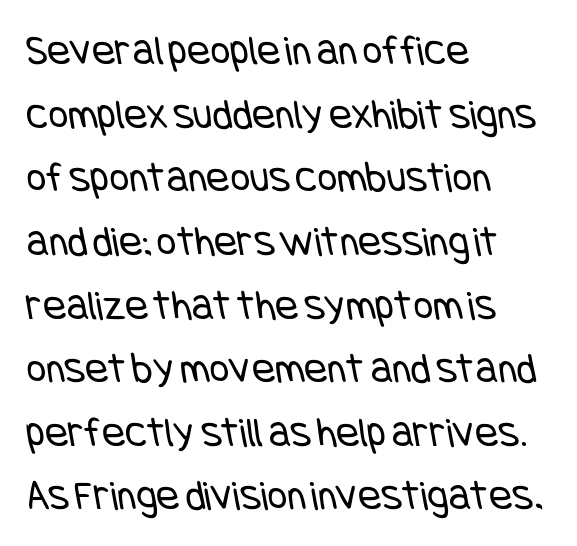
The strokes carry an ordinary text weight at most. Bare-footed words on every line. The rendering anchors every line to the left-hand side. Words appear dense and cohesive because spacing is normal. These lines sit exactly where default settings would place them. Look at the bottom of the vertical strokes: they stop flat, with no serifs.
